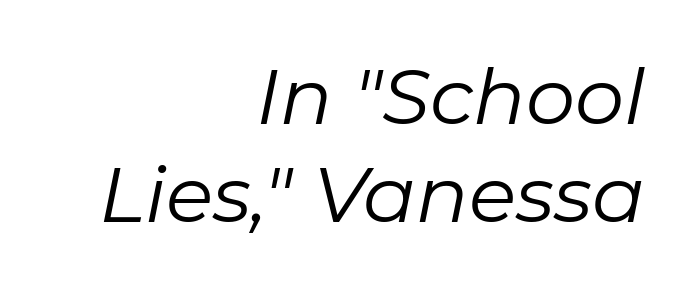
The image shows 78 px regular-weight type, italic (leaning right); set right-aligned, normal line spacing (1.26x), normal letter spacing, not underlined; low stroke contrast and a medium x-height.
